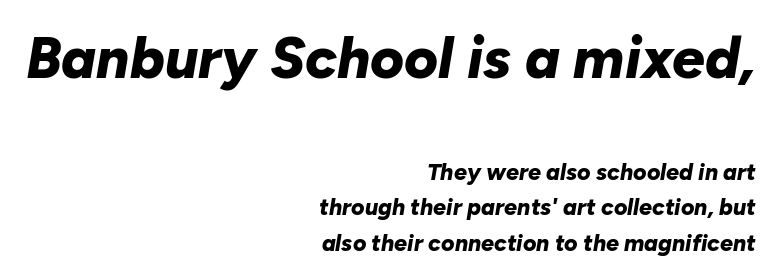
In terms of posture, this sample is oblique. Anything drawn beneath the words? Only blank space. The passage is arranged like a letterhead date or caption credit — flush right. Of the two passages, the one on top uses the larger point size. The passage shown has conventional tracking throughout.
